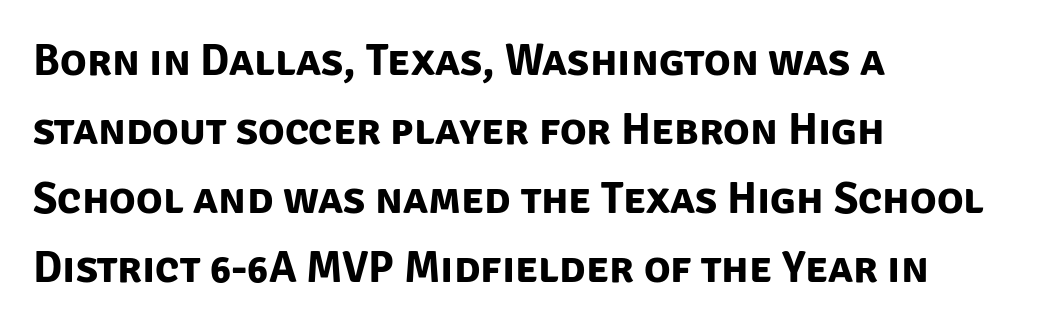
Is the type bold? Yes — the strokes are clearly thick and heavy. Underline: absent. The rendering uses natural spacing where letterforms have individual widths. Observe the absence of serifs on each vertical stroke in this sample. Vertical spacing — default.
